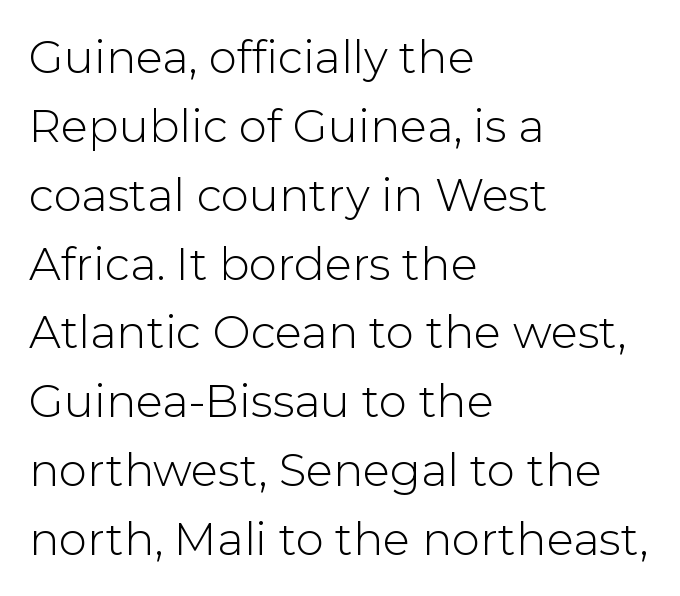
The image shows 45 px light sans-serif type, upright; set left-aligned, normal line spacing (1.53x), normal letter spacing, not underlined; low stroke contrast and a medium x-height.
